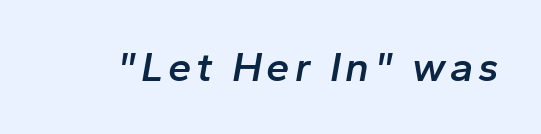
{"italic": "yes", "lean": "right", "slant_degrees": 10, "bold": "semi", "weight": "semibold", "width": "normal", "stroke_contrast": "low", "x_height": "medium", "monospaced": "no", "underline": "no", "glyph_px": 42}
